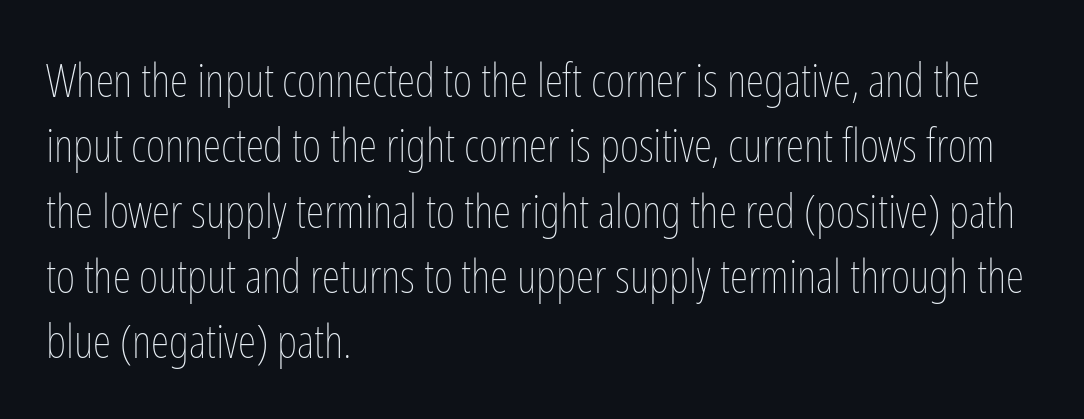
The image shows 47 px thin, condensed type, upright; set left-aligned, normal line spacing (1.39x), normal letter spacing, not underlined; low stroke contrast and a medium x-height.
